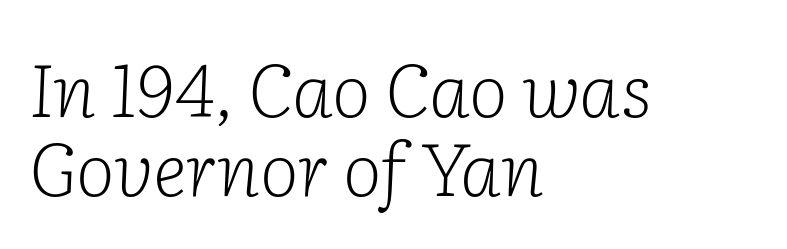
Q: Is the text bold? A: No.
Q: Is the text italic (slanted)? A: Yes, it leans right by about 2 degrees.
Q: Is the typeface a serif or a sans-serif typeface? A: Serif.
Q: Is the text underlined? A: No.
Q: How is the paragraph aligned? A: Left-aligned.
Q: Is the spacing between letters normal or unusually wide? A: Normal.
Q: Is the spacing between lines tight, normal or loose? A: Tight.
Q: Width (condensed, normal, or wide)? A: Normal.
Q: Stroke contrast? A: Low.
Q: x-height? A: Medium.
Q: Monospaced? A: No.
